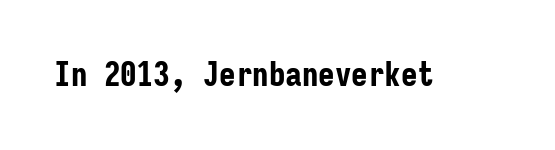
Q: Is the text bold? A: Yes.
Q: Is the text italic (slanted)? A: No, it is upright.
Q: Is the typeface a serif or a sans-serif typeface? A: Sans-serif.
Q: Is the text underlined? A: No.
Q: Is the spacing between letters normal or unusually wide? A: Normal.
Q: Width (condensed, normal, or wide)? A: Condensed.
Q: Stroke contrast? A: Low.
Q: x-height? A: Medium.
Q: Monospaced? A: Yes.
